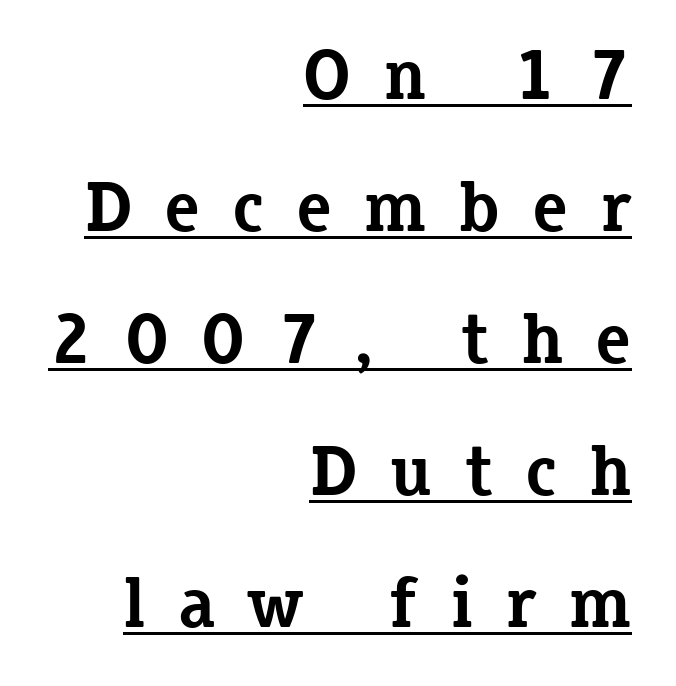
The image shows 71 px bold serif type, upright; set right-aligned, line spacing 1.86x, unusually wide letter spacing (+0.45 em), underlined; low stroke contrast and a medium x-height.
